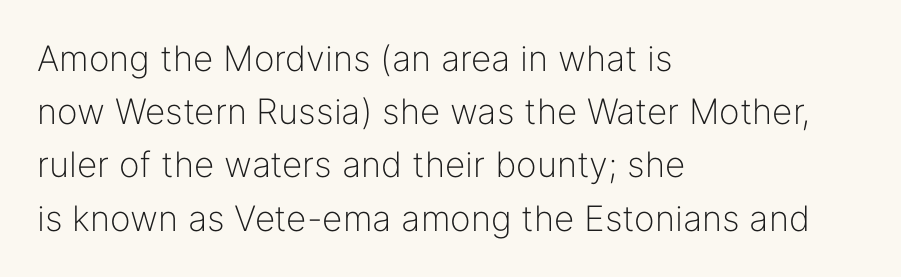
The baseline area is clear. Students, observe: this is what conventionally led text looks like. The rag falls on the right side of this text block. Note the varied advance widths — an 'i' is clearly narrower than an 'm'. The letters stand straight up with perfectly vertical stems.
